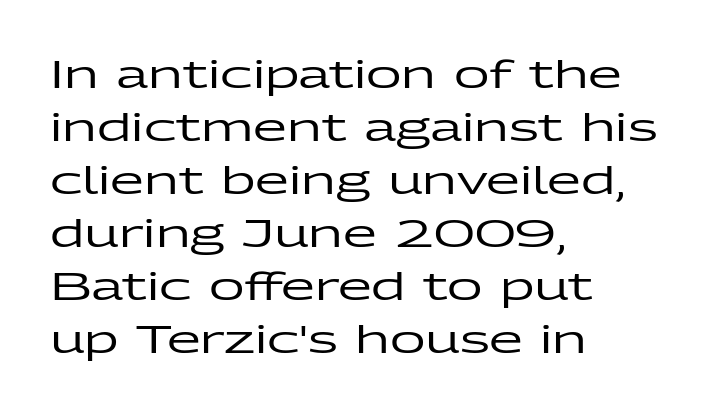
The image shows 39 px wide sans-serif type, upright; set left-aligned, normal line spacing (1.36x), normal letter spacing, not underlined; low stroke contrast and a medium x-height.
